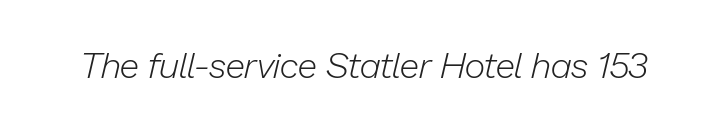
{"italic": "yes", "lean": "right", "slant_degrees": 13, "bold": "no", "weight": "light", "width": "normal", "stroke_contrast": "low", "x_height": "medium", "monospaced": "no", "underline": "no", "letter_spacing": "normal", "letter_spacing_em": 0.0, "glyph_px": 36}
